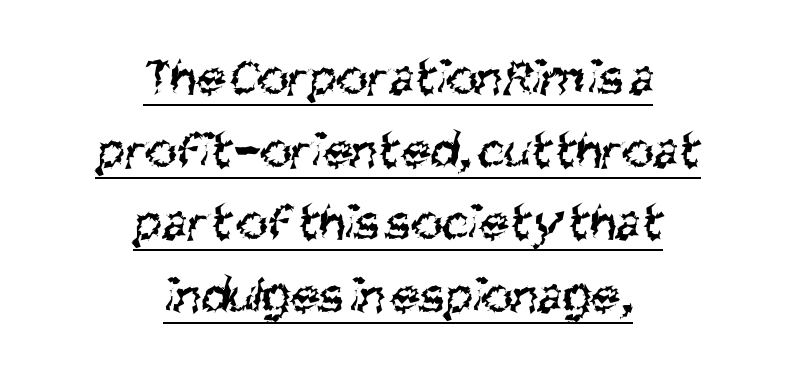
Q: Is the text bold? A: No.
Q: Is the typeface a serif or a sans-serif typeface? A: Sans-serif.
Q: Is the text underlined? A: Yes.
Q: How is the paragraph aligned? A: Centered.
Q: Is the spacing between letters normal or unusually wide? A: Normal.
Q: Is the spacing between lines tight, normal or loose? A: Normal.
Q: Width (condensed, normal, or wide)? A: Condensed.
Q: Stroke contrast? A: Medium.
Q: x-height? A: Large.
Q: Monospaced? A: No.
